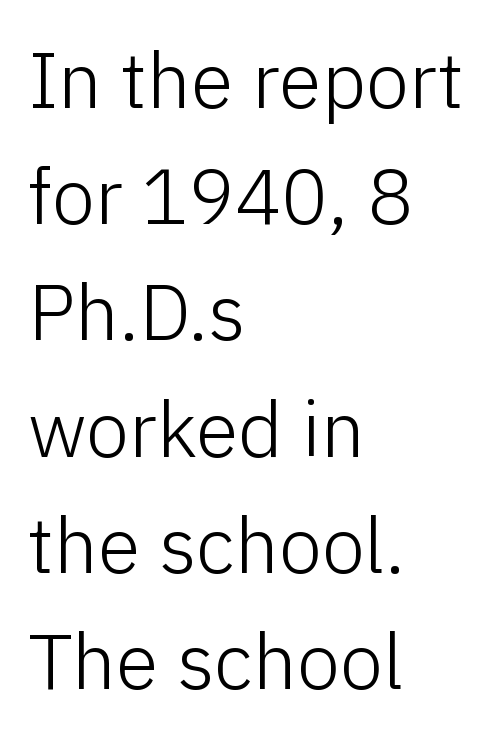
The image shows 78 px light sans-serif type, upright; set left-aligned, normal line spacing (1.49x), normal letter spacing, not underlined; low stroke contrast and a medium x-height.
